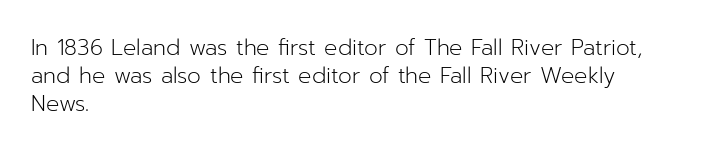
The image shows 22 px text type, upright; set left-aligned, normal line spacing (1.27x), normal letter spacing, not underlined.
